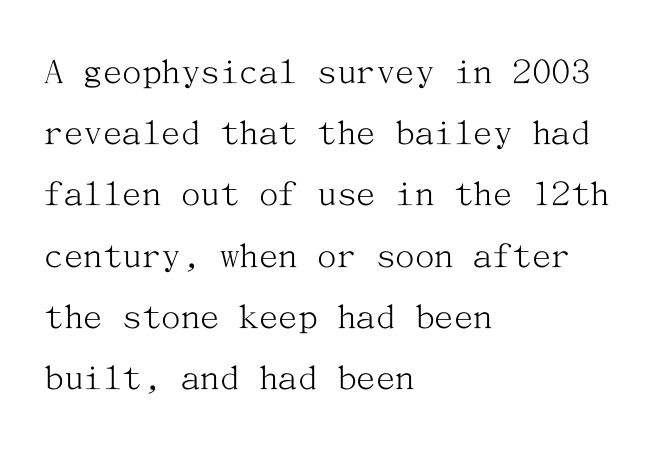
{"serif": "yes", "italic": "no", "bold": "no", "weight": "light", "width": "normal", "stroke_contrast": "medium", "x_height": "medium", "underline": "no", "align": "left", "line_spacing": "normal", "line_spacing_ratio": 1.57, "letter_spacing": "normal", "letter_spacing_em": 0.0, "glyph_px": 39}
